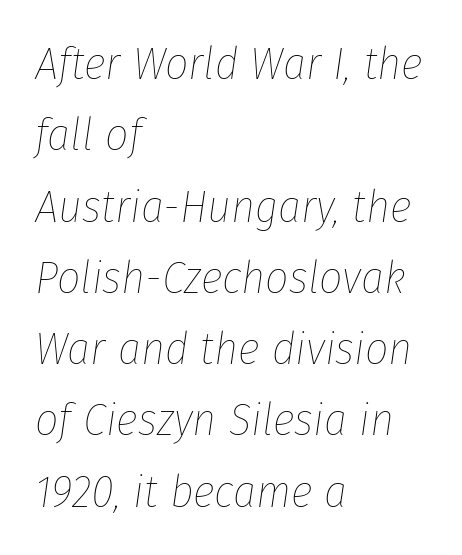
Q: Is the text bold? A: No.
Q: Is the text italic (slanted)? A: Yes, it leans right by about 8 degrees.
Q: Is the text underlined? A: No.
Q: How is the paragraph aligned? A: Left-aligned.
Q: Is the spacing between letters normal or unusually wide? A: Normal.
Q: Is the spacing between lines tight, normal or loose? A: Normal.
Q: Width (condensed, normal, or wide)? A: Condensed.
Q: Stroke contrast? A: Low.
Q: x-height? A: Medium.
Q: Monospaced? A: No.
